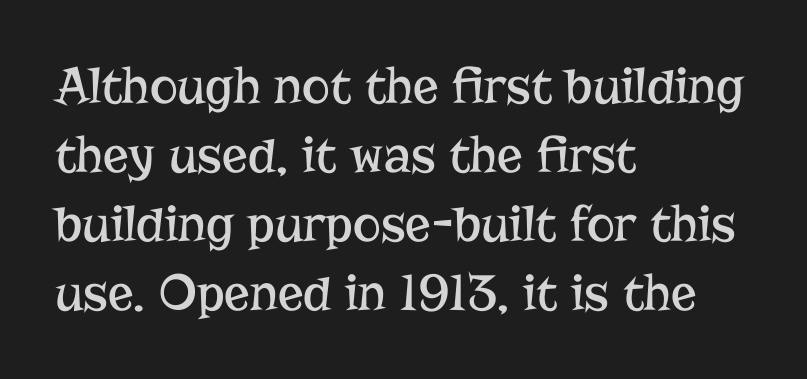
Q: Is the text bold? A: No.
Q: Is the text italic (slanted)? A: No, it is upright.
Q: Is the typeface a serif or a sans-serif typeface? A: Serif.
Q: Is the text underlined? A: No.
Q: How is the paragraph aligned? A: Left-aligned.
Q: Is the spacing between letters normal or unusually wide? A: Normal.
Q: Is the spacing between lines tight, normal or loose? A: Normal.
Q: Width (condensed, normal, or wide)? A: Normal.
Q: Stroke contrast? A: Low.
Q: x-height? A: Medium.
Q: Monospaced? A: No.
